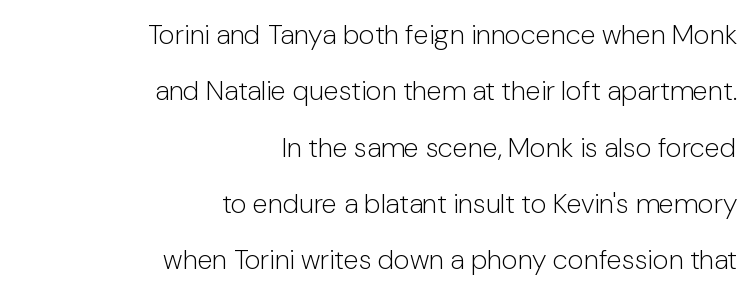
Characters remain perfectly vertical along every line. The passage shown is not bold in any degree. Casual observation: everything's shoved over to the right. The baseline area is clear.
